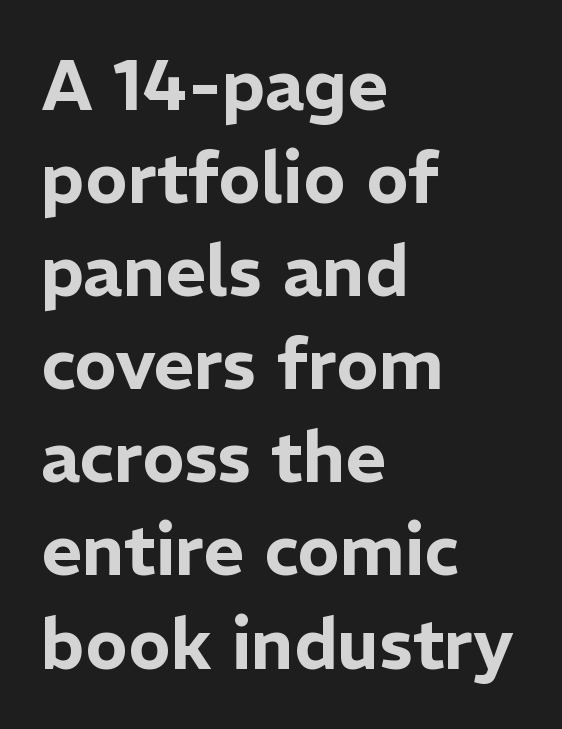
Q: Is the text italic (slanted)? A: No, it is upright.
Q: Is the typeface a serif or a sans-serif typeface? A: Sans-serif.
Q: Is the text underlined? A: No.
Q: How is the paragraph aligned? A: Left-aligned.
Q: Is the spacing between letters normal or unusually wide? A: Normal.
Q: Is the spacing between lines tight, normal or loose? A: Normal.
Q: Width (condensed, normal, or wide)? A: Normal.
Q: Stroke contrast? A: Low.
Q: x-height? A: Medium.
Q: Monospaced? A: No.
